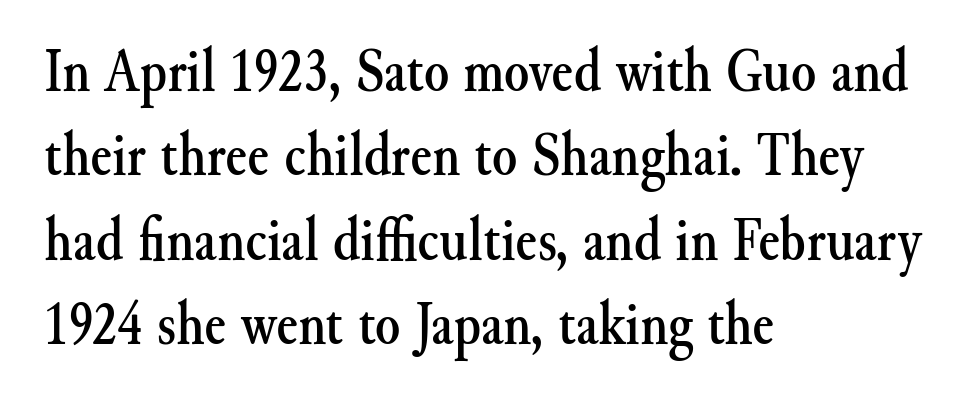
Plain, unruled lines of type. Honestly, the row spacing looks completely unremarkable. Posture: vertical. Varying glyph widths throughout — classic text-font behaviour. A student would call this left alignment; a typographer would say flush left, rag right. Nobody touched the tracking dial on this one.
